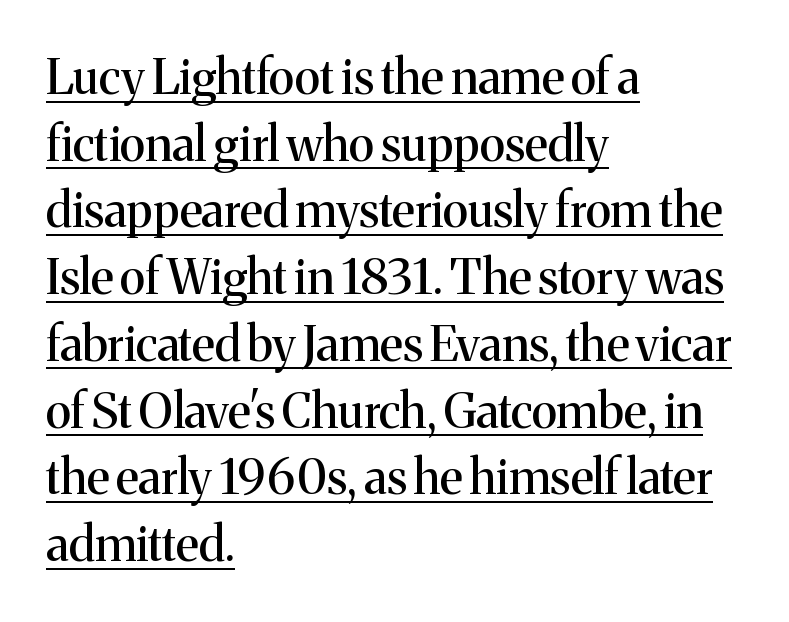
Descenders here cross a horizontal rule under the line. Reading down the block, your eye returns to a fixed left position each line. These lines are rendered in a variable-pitch font. The letterforms sit shoulder to shoulder at normal distance. Serifs: yes, visible at the terminals of the letterforms.
